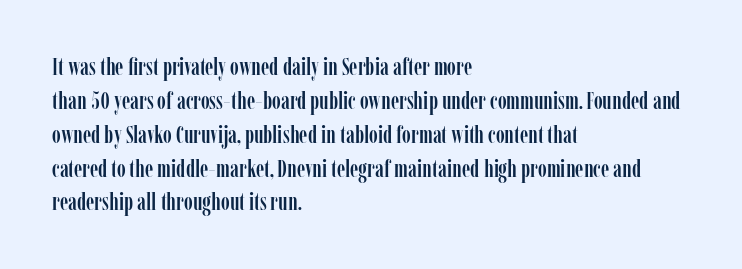
Q: Is the text italic (slanted)? A: No, it is upright.
Q: Is the text underlined? A: No.
Q: How is the paragraph aligned? A: Left-aligned.
Q: Is the spacing between letters normal or unusually wide? A: Normal.
Q: Is the spacing between lines tight, normal or loose? A: Normal.
